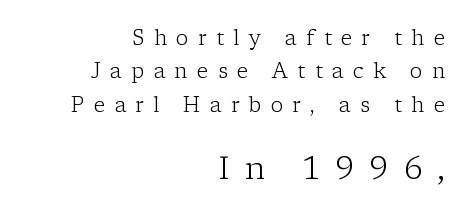
{"serif": "yes", "italic": "no", "bold": "no", "weight": "light", "width": "normal", "stroke_contrast": "low", "x_height": "medium", "monospaced": "no", "underline": "no", "align": "right", "line_spacing": "normal", "line_spacing_ratio": 1.59, "letter_spacing": "wide", "letter_spacing_em": 0.44, "larger_block": "second", "size_ratio": 1.52, "glyph_px": 32}
